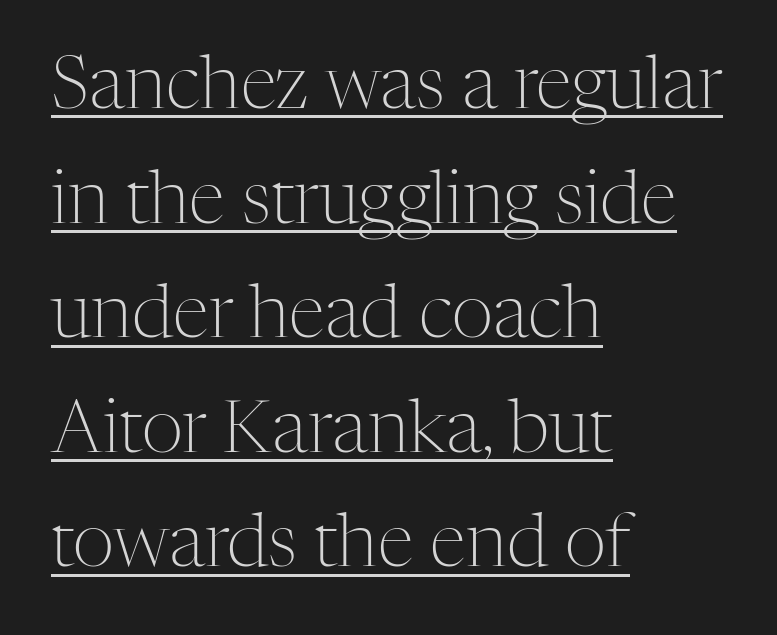
{"serif": "yes", "italic": "no", "bold": "no", "weight": "light", "width": "normal", "stroke_contrast": "medium", "x_height": "medium", "monospaced": "no", "underline": "yes", "align": "left", "line_spacing": "normal", "line_spacing_ratio": 1.57, "letter_spacing": "normal", "letter_spacing_em": 0.0, "glyph_px": 73}
